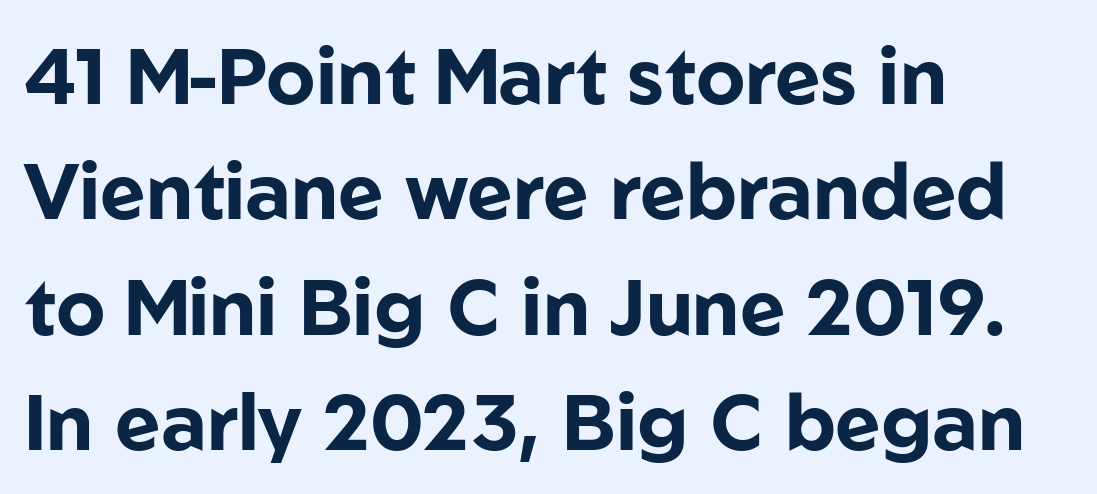
Posture: upright roman. Serif or sans? Sans — the stroke terminals are bare. Stroke thickness is high; the sample reads as a true bold. How are the letters spaced? Ordinarily, with no added tracking. Rule under the text: the space is simply empty. Looks like regular typesetting: each glyph gets only the width it needs.
